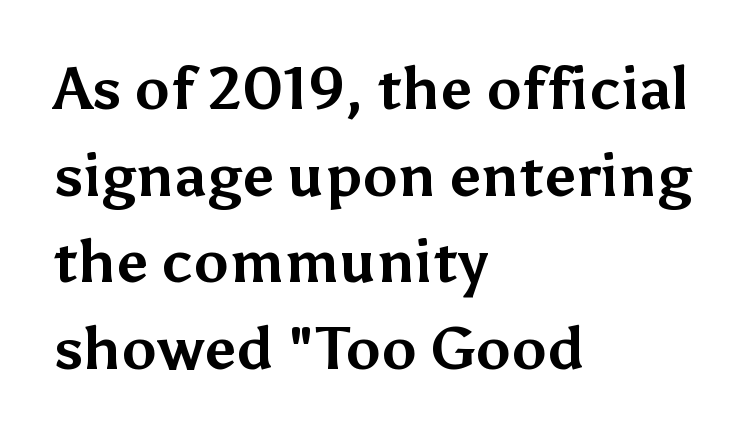
Q: Is the text bold? A: Yes.
Q: Is the text italic (slanted)? A: No, it is upright.
Q: Is the typeface a serif or a sans-serif typeface? A: Sans-serif.
Q: Is the text underlined? A: No.
Q: How is the paragraph aligned? A: Left-aligned.
Q: Is the spacing between letters normal or unusually wide? A: Normal.
Q: Is the spacing between lines tight, normal or loose? A: Normal.
Q: Width (condensed, normal, or wide)? A: Normal.
Q: Stroke contrast? A: Medium.
Q: x-height? A: Medium.
Q: Monospaced? A: No.
